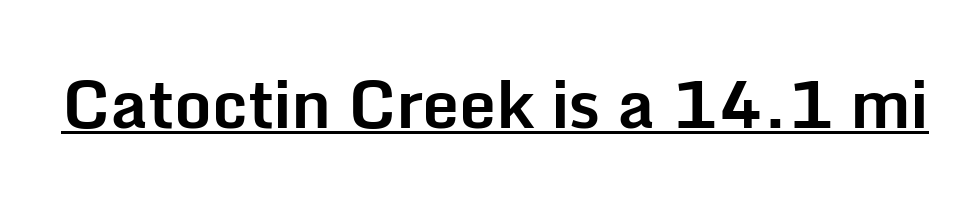
Rendered with straight, roman letterforms. Is this a fixed-width face? No — the glyphs have proportional, varying widths. Strokes here are thick enough to call this a true bold. The words here are underlined.
